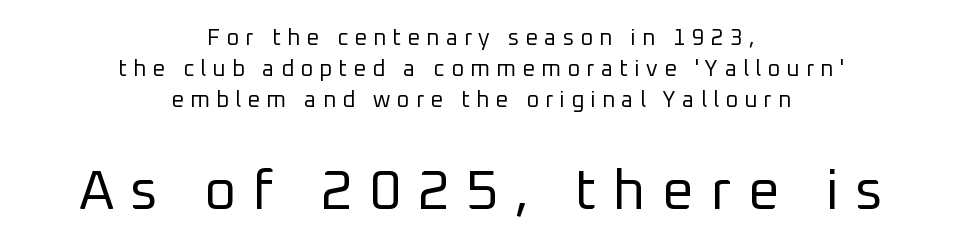
These lines sit exactly where default settings would place them. These lines are rendered in a variable-pitch font. A student would call this center alignment; a typographer would say set centered. Underlining? Definitely not there.
